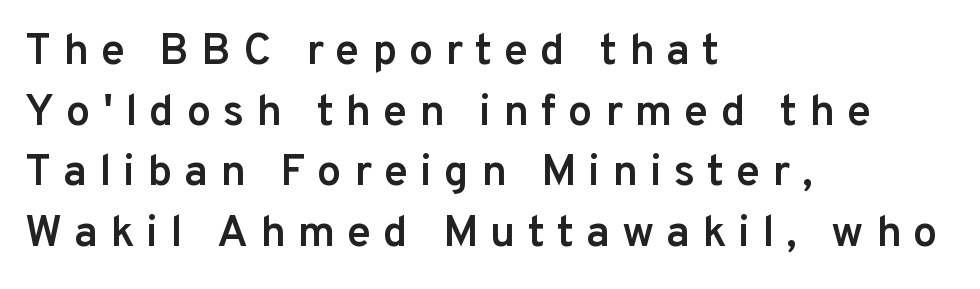
Q: Is the text bold? A: Semi-bold.
Q: Is the text italic (slanted)? A: No, it is upright.
Q: Is the typeface a serif or a sans-serif typeface? A: Sans-serif.
Q: Is the text underlined? A: No.
Q: How is the paragraph aligned? A: Left-aligned.
Q: Is the spacing between letters normal or unusually wide? A: Unusually wide.
Q: Is the spacing between lines tight, normal or loose? A: Normal.
Q: Width (condensed, normal, or wide)? A: Normal.
Q: Stroke contrast? A: Low.
Q: x-height? A: Medium.
Q: Monospaced? A: No.
